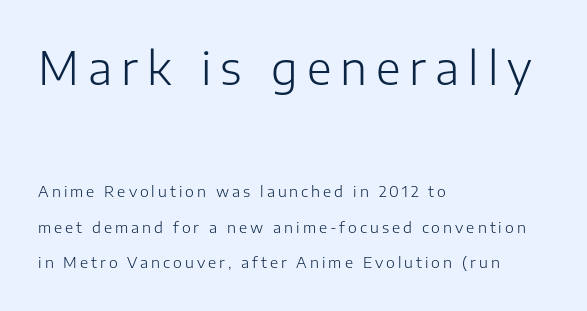
The image shows 45 px light sans-serif type, upright; set left-aligned, loose line spacing (2.38x), unusually wide letter spacing (+0.2 em), not underlined; the first (top) block is 3.0x larger; low stroke contrast and a medium x-height.
